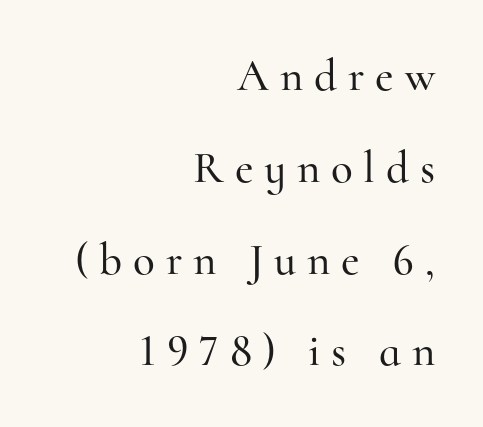
The image shows 45 px serif type, upright; set right-aligned, loose line spacing (2.04x), unusually wide letter spacing (+0.24 em), not underlined; high stroke contrast and a small x-height.
